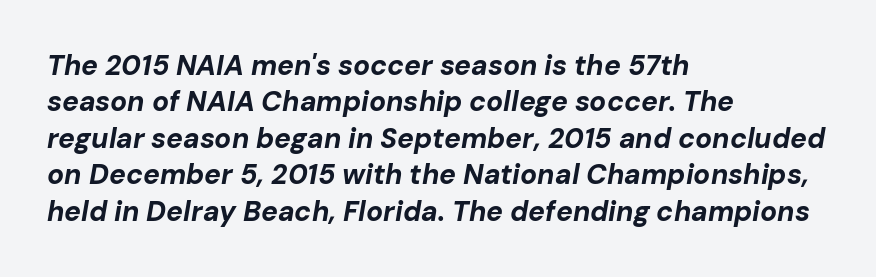
{"italic": "yes", "lean": "right", "slant_degrees": 10, "bold": "yes", "weight": "bold", "width": "normal", "stroke_contrast": "low", "x_height": "medium", "monospaced": "no", "underline": "no", "align": "left", "line_spacing": "normal", "line_spacing_ratio": 1.3, "letter_spacing": "normal", "letter_spacing_em": 0.0, "glyph_px": 28}
